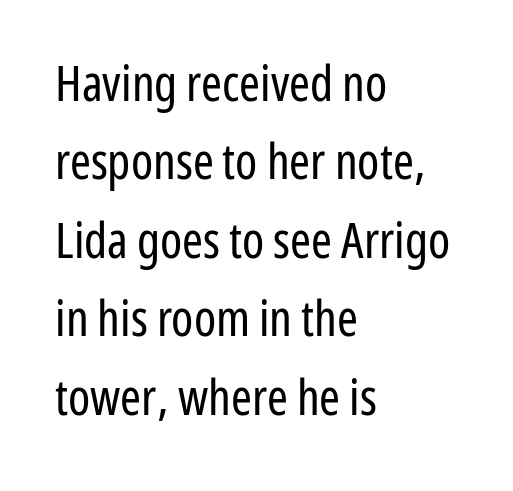
{"serif": "no", "italic": "no", "bold": "no", "weight": "regular", "width": "condensed", "stroke_contrast": "low", "x_height": "medium", "monospaced": "no", "underline": "no", "align": "left", "line_spacing": "normal", "line_spacing_ratio": 1.57, "letter_spacing": "normal", "letter_spacing_em": 0.0, "glyph_px": 50}
